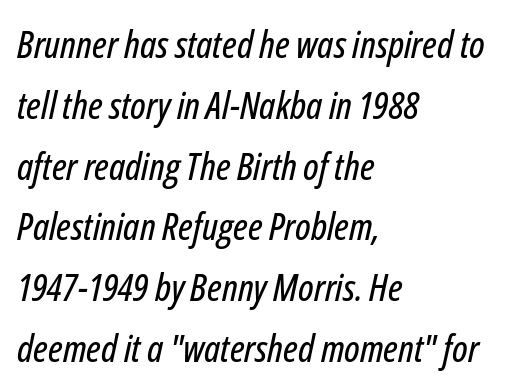
The image shows 38 px condensed type, italic (leaning right); set left-aligned, normal line spacing (1.6x), normal letter spacing, not underlined; low stroke contrast and a medium x-height.
